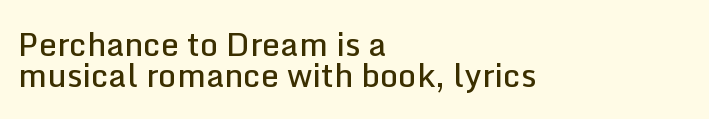
{"serif": "no", "italic": "no", "bold": "semi", "weight": "semibold", "width": "normal", "stroke_contrast": "low", "x_height": "medium", "monospaced": "no", "underline": "no", "align": "left", "line_spacing": "tight", "line_spacing_ratio": 0.98, "letter_spacing": "normal", "letter_spacing_em": 0.0, "glyph_px": 32}
